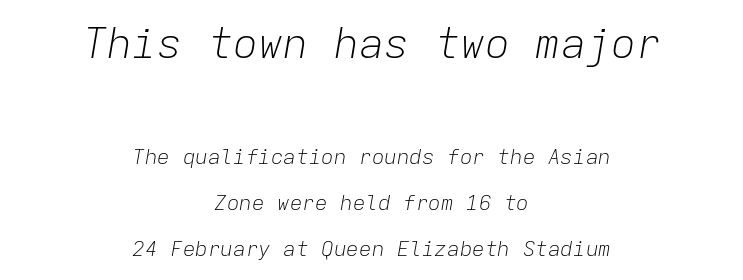
{"italic": "yes", "lean": "right", "slant_degrees": 9, "bold": "no", "weight": "light", "width": "normal", "stroke_contrast": "low", "x_height": "medium", "monospaced": "yes", "underline": "no", "align": "center", "line_spacing": "loose", "line_spacing_ratio": 2.2, "letter_spacing": "normal", "letter_spacing_em": 0.0, "larger_block": "first", "size_ratio": 2.0, "glyph_px": 42}
